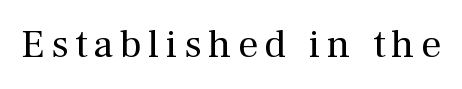
Q: Is the text bold? A: No.
Q: Is the text italic (slanted)? A: No, it is upright.
Q: Is the typeface a serif or a sans-serif typeface? A: Serif.
Q: Is the text underlined? A: No.
Q: Width (condensed, normal, or wide)? A: Normal.
Q: Stroke contrast? A: Medium.
Q: x-height? A: Medium.
Q: Monospaced? A: No.
